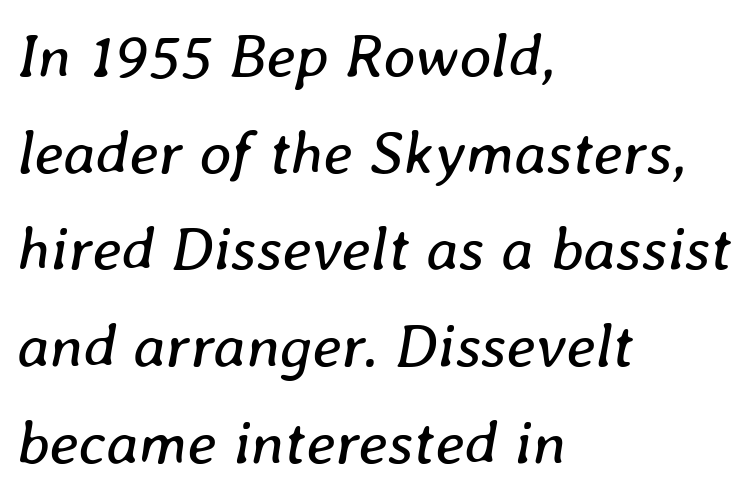
Check under the words: just untouched page. Each stroke keeps to a modest, everyday thickness or less. One glance says typical: line gaps are just what's usual. You could not count columns in this text — the font is proportionally spaced. Yep, that's italic — everything's leaning. The text block is weighted toward the left margin, trailing off unevenly rightward.
